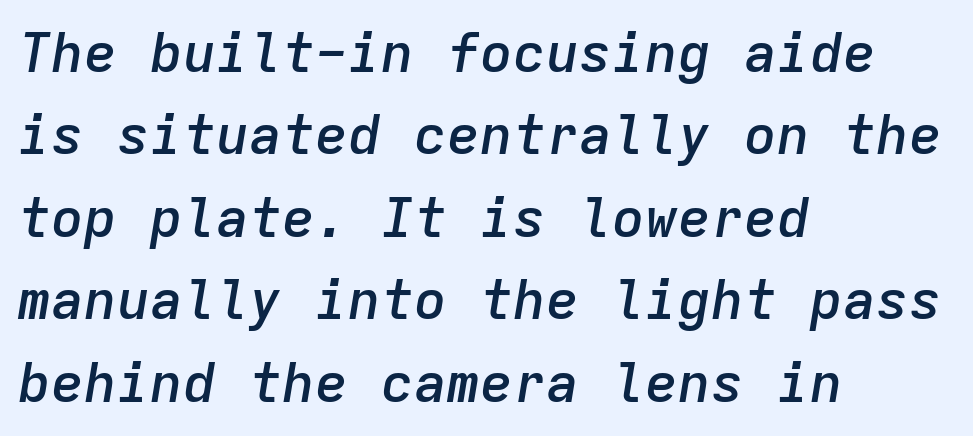
Q: Is the text bold? A: Semi-bold.
Q: Is the text italic (slanted)? A: Yes, it leans right by about 9 degrees.
Q: Is the text underlined? A: No.
Q: How is the paragraph aligned? A: Left-aligned.
Q: Is the spacing between letters normal or unusually wide? A: Normal.
Q: Is the spacing between lines tight, normal or loose? A: Normal.
Q: Width (condensed, normal, or wide)? A: Normal.
Q: Stroke contrast? A: Low.
Q: x-height? A: Medium.
Q: Monospaced? A: Yes.
